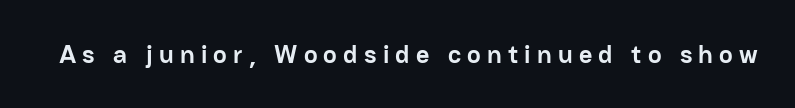
{"italic": "no", "bold": "yes", "underline": "no", "letter_spacing": "wide", "letter_spacing_em": 0.24, "glyph_px": 26}
